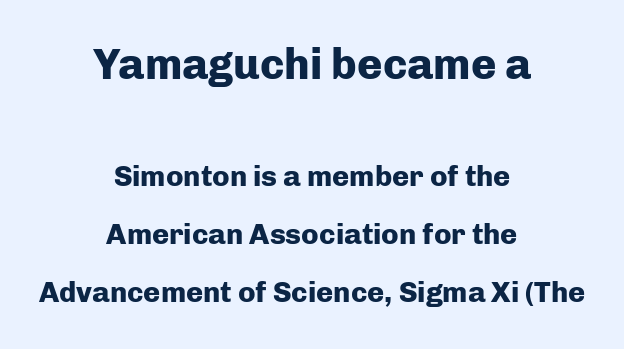
The image shows 43 px heavy sans-serif type, upright; set centered, loose line spacing (2.0x), normal letter spacing, not underlined; the first (top) block is 1.48x larger; low stroke contrast and a medium x-height.
